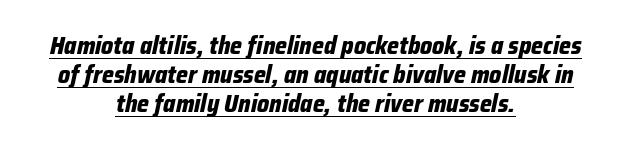
Reading down the block, each line starts at a different indent, mirrored at its end. Characters are canted at an angle relative to the baseline's perpendicular. Observe the ordinary spacing: letters are neighbours, not strangers. The font is running at its bold setting.
